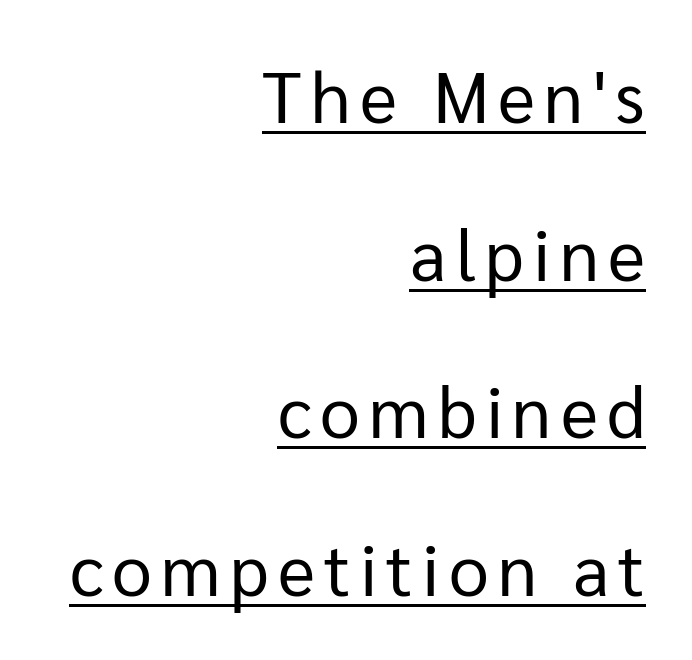
Think of a printed novel: that variable character pitch is what you see here. Caption: multi-line text, flush right, ragged left. The letters stand upright; this is a roman face. Typographically, this falls in the sans-serif category. A rule runs beneath these lines of type.
